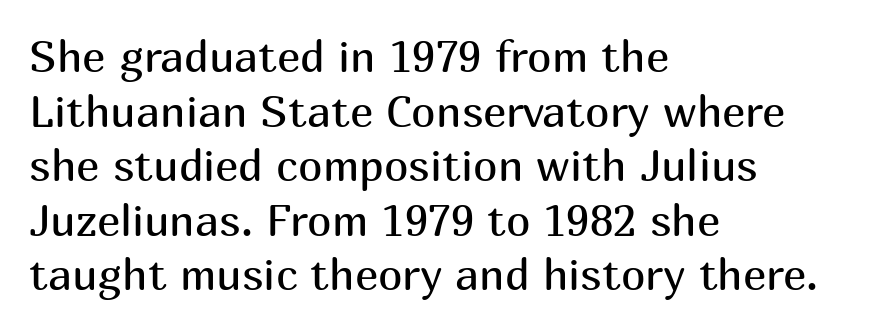
The image shows 44 px regular-weight sans-serif type, upright; set left-aligned, line spacing 1.24x, normal letter spacing, not underlined; medium stroke contrast and a medium x-height.
